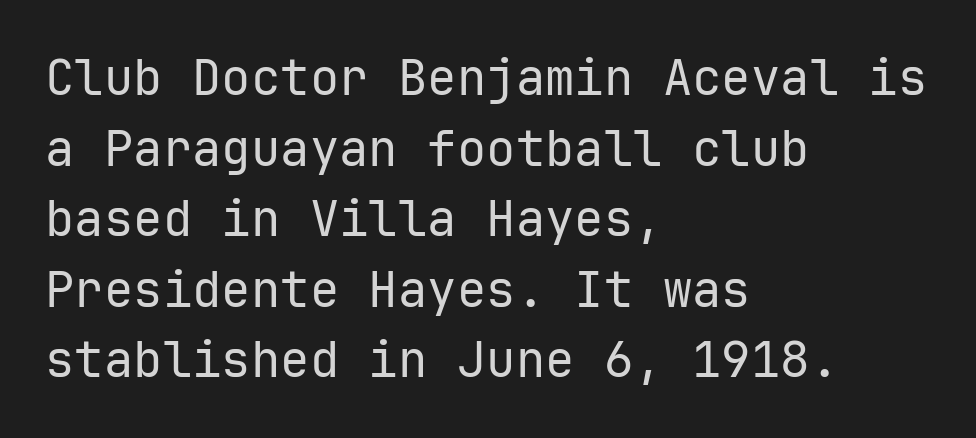
The image shows 49 px regular-weight sans-serif type, upright; set left-aligned, normal line spacing (1.44x), normal letter spacing, not underlined; low stroke contrast and a medium x-height.
